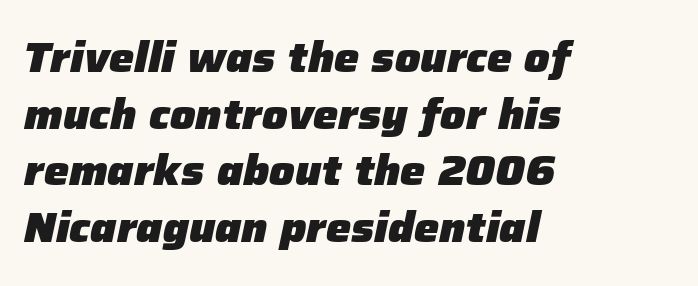
{"italic": "yes", "lean": "right", "slant_degrees": 12, "bold": "yes", "weight": "heavy", "width": "normal", "stroke_contrast": "low", "x_height": "medium", "monospaced": "no", "underline": "no", "align": "left", "line_spacing": "normal", "line_spacing_ratio": 1.35, "letter_spacing": "normal", "letter_spacing_em": 0.0, "glyph_px": 42}
